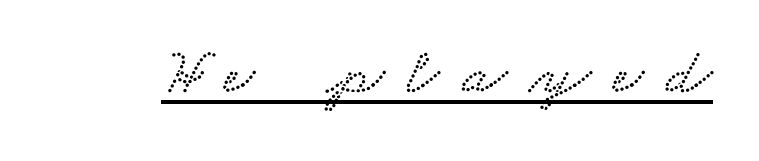
Q: Is the text underlined? A: Yes.
Q: Is the spacing between letters normal or unusually wide? A: Unusually wide.
Q: Width (condensed, normal, or wide)? A: Wide.
Q: Stroke contrast? A: Low.
Q: x-height? A: Small.
Q: Monospaced? A: No.
